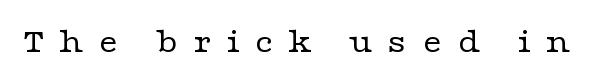
Q: Is the text bold? A: No.
Q: Is the text italic (slanted)? A: No, it is upright.
Q: Is the typeface a serif or a sans-serif typeface? A: Serif.
Q: Is the text underlined? A: No.
Q: Is the spacing between letters normal or unusually wide? A: Unusually wide.
Q: Width (condensed, normal, or wide)? A: Wide.
Q: Stroke contrast? A: Low.
Q: x-height? A: Medium.
Q: Monospaced? A: No.
